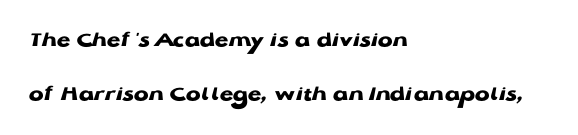
The image shows 22 px bold type, upright; set left-aligned, loose line spacing (2.44x), normal letter spacing, not underlined.
